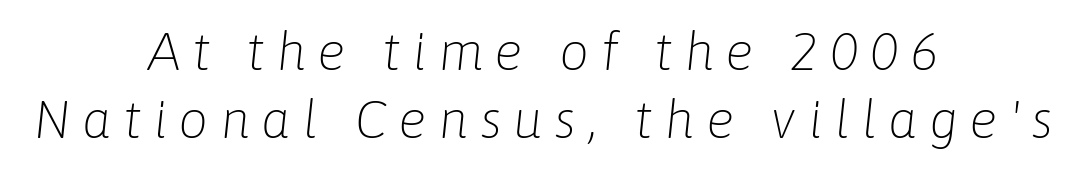
Q: Is the text bold? A: No.
Q: Is the text italic (slanted)? A: Yes, it leans right by about 6 degrees.
Q: Is the text underlined? A: No.
Q: How is the paragraph aligned? A: Centered.
Q: Is the spacing between letters normal or unusually wide? A: Unusually wide.
Q: Is the spacing between lines tight, normal or loose? A: Normal.
Q: Width (condensed, normal, or wide)? A: Normal.
Q: Stroke contrast? A: Low.
Q: x-height? A: Medium.
Q: Monospaced? A: No.
